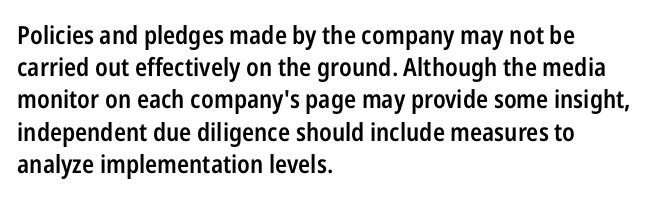
{"italic": "no", "bold": "semi", "underline": "no", "align": "left", "line_spacing": "normal", "line_spacing_ratio": 1.29, "letter_spacing": "normal", "letter_spacing_em": 0.0, "glyph_px": 25}
